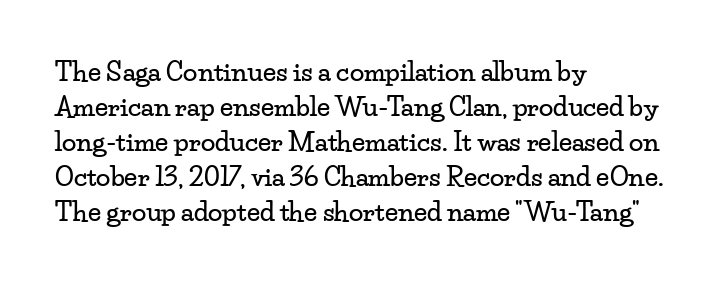
{"italic": "no", "underline": "no", "align": "left", "line_spacing": "normal", "line_spacing_ratio": 1.35, "letter_spacing": "normal", "letter_spacing_em": 0.0, "glyph_px": 26}
